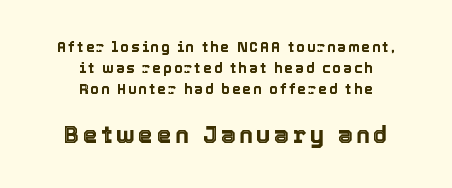
{"italic": "no", "underline": "no", "align": "center", "line_spacing": "normal", "line_spacing_ratio": 1.5, "larger_block": "second", "size_ratio": 1.71, "glyph_px": 24}
